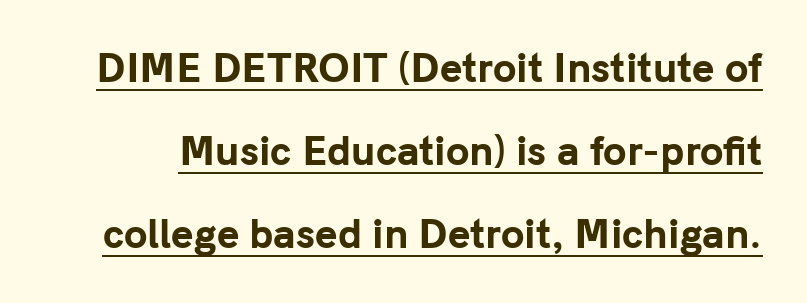
{"serif": "no", "italic": "no", "bold": "yes", "weight": "bold", "width": "normal", "stroke_contrast": "low", "x_height": "medium", "monospaced": "no", "underline": "yes", "line_spacing": "loose", "line_spacing_ratio": 2.19, "letter_spacing": "normal", "letter_spacing_em": 0.0, "glyph_px": 38}
